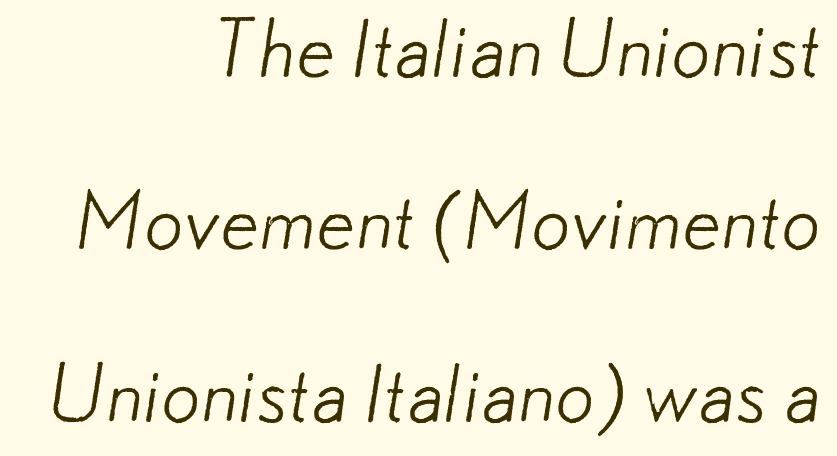
The image shows 78 px light sans-serif type; set right-aligned, loose line spacing (2.21x), normal letter spacing, not underlined; low stroke contrast and a small x-height.
